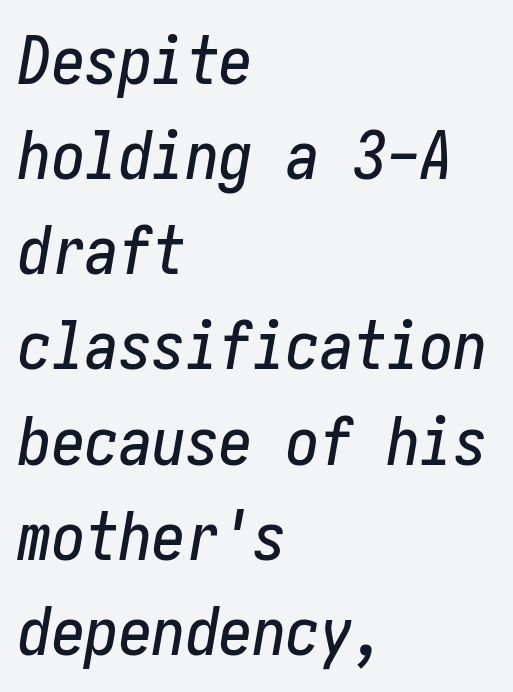
Q: Is the text italic (slanted)? A: Yes, it leans right by about 10 degrees.
Q: Is the text underlined? A: No.
Q: How is the paragraph aligned? A: Left-aligned.
Q: Is the spacing between letters normal or unusually wide? A: Normal.
Q: Is the spacing between lines tight, normal or loose? A: Normal.
Q: Width (condensed, normal, or wide)? A: Condensed.
Q: Stroke contrast? A: Low.
Q: x-height? A: Medium.
